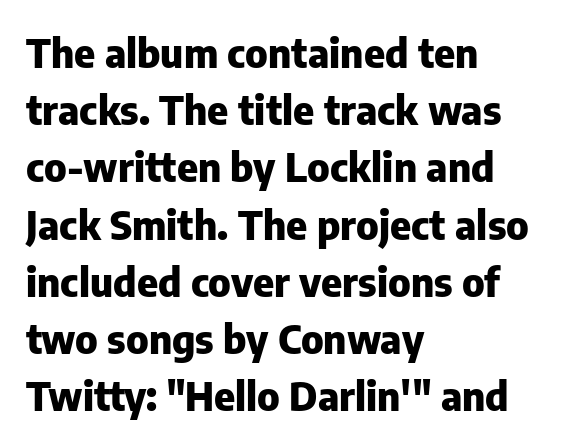
The face used here is proportionally spaced, like ordinary book or web type. I'd describe the lettering as bold — thick and assertive. Has an underline been added? It has not. Rows of type keep a routine distance in the vertical direction. Observe the absence of serifs on each vertical stroke in this sample. Reading down the block, your eye returns to a fixed left position each line.
